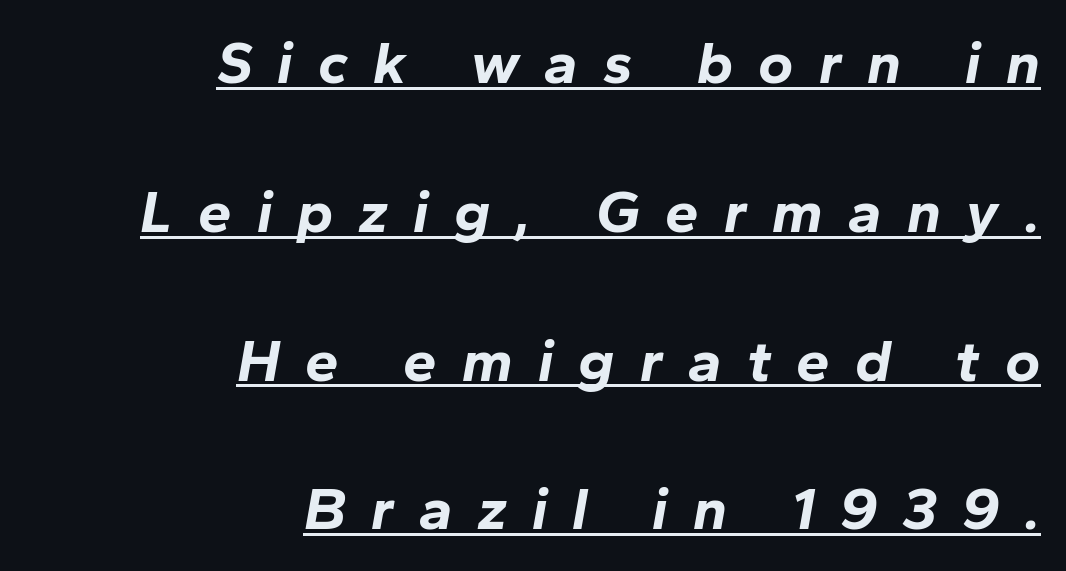
Q: Is the text bold? A: Yes.
Q: Is the text italic (slanted)? A: Yes, it leans right by about 10 degrees.
Q: Is the text underlined? A: Yes.
Q: How is the paragraph aligned? A: Right-aligned.
Q: Is the spacing between letters normal or unusually wide? A: Unusually wide.
Q: Is the spacing between lines tight, normal or loose? A: Loose.
Q: Width (condensed, normal, or wide)? A: Normal.
Q: Stroke contrast? A: Low.
Q: x-height? A: Medium.
Q: Monospaced? A: No.
